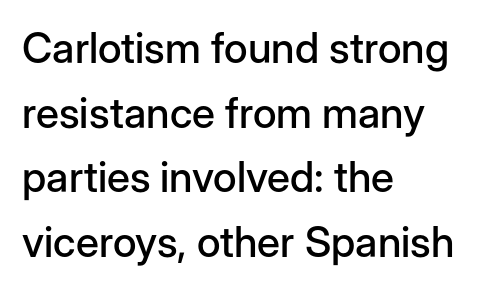
Q: Is the text italic (slanted)? A: No, it is upright.
Q: Is the typeface a serif or a sans-serif typeface? A: Sans-serif.
Q: Is the text underlined? A: No.
Q: How is the paragraph aligned? A: Left-aligned.
Q: Is the spacing between letters normal or unusually wide? A: Normal.
Q: Is the spacing between lines tight, normal or loose? A: Normal.
Q: Width (condensed, normal, or wide)? A: Normal.
Q: Stroke contrast? A: Low.
Q: x-height? A: Medium.
Q: Monospaced? A: No.
